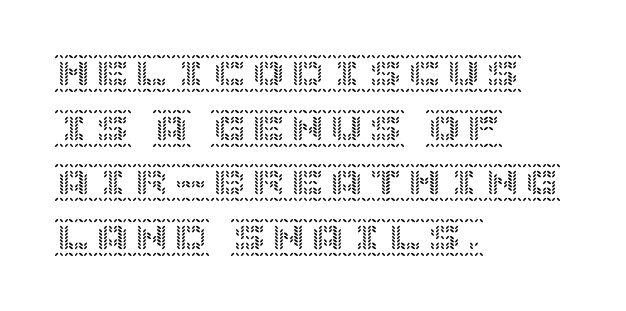
Look at the tracking — it's just the regular setting, nothing added. Horizontally, the lines are justified to the leading edge only. Characters remain perfectly vertical along every line. A typesetter would call this leading conventional body-copy spacing. The glyphs are unaccompanied by any horizontal stroke below them.
